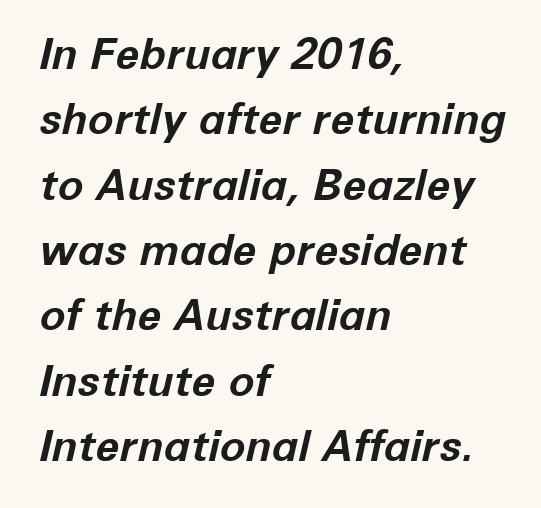
Q: Is the text bold? A: Yes.
Q: Is the text italic (slanted)? A: Yes, it leans right by about 12 degrees.
Q: Is the text underlined? A: No.
Q: How is the paragraph aligned? A: Left-aligned.
Q: Is the spacing between letters normal or unusually wide? A: Normal.
Q: Is the spacing between lines tight, normal or loose? A: Normal.
Q: Width (condensed, normal, or wide)? A: Normal.
Q: Stroke contrast? A: Low.
Q: x-height? A: Medium.
Q: Monospaced? A: No.
